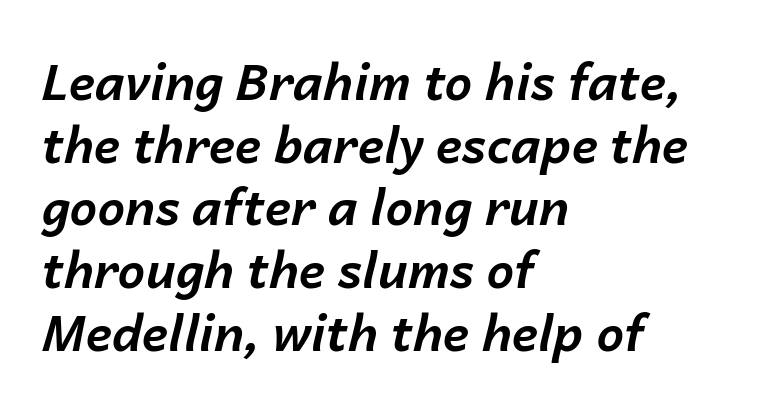
{"italic": "yes", "lean": "right", "slant_degrees": 14, "bold": "yes", "weight": "bold", "width": "normal", "stroke_contrast": "low", "x_height": "medium", "monospaced": "no", "underline": "no", "align": "left", "line_spacing": "normal", "line_spacing_ratio": 1.28, "letter_spacing": "normal", "letter_spacing_em": 0.0, "glyph_px": 49}
